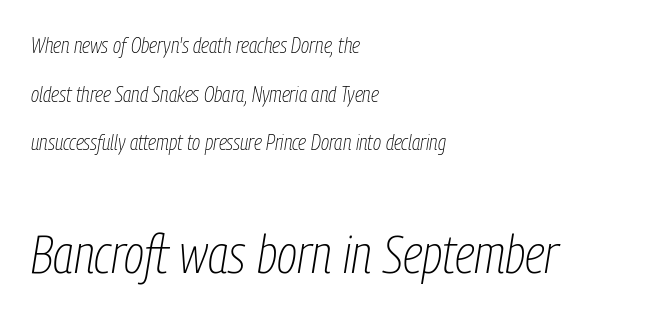
The image shows 54 px thin, condensed type, italic (leaning right); set left-aligned, loose line spacing (2.21x), normal letter spacing, not underlined; the second (bottom) block is 2.45x larger; low stroke contrast and a medium x-height.
